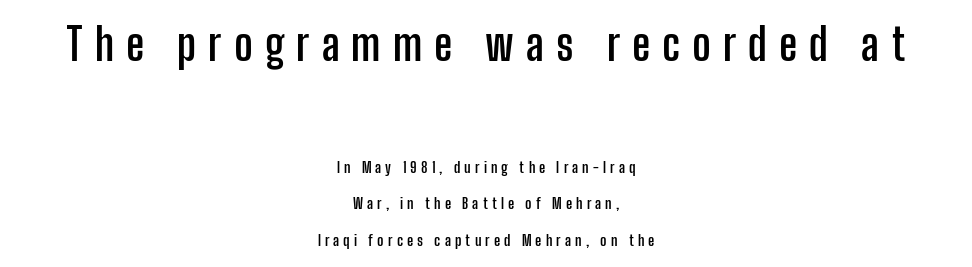
Q: Is the text bold? A: Yes.
Q: Is the text italic (slanted)? A: No, it is upright.
Q: Is the typeface a serif or a sans-serif typeface? A: Sans-serif.
Q: Is the text underlined? A: No.
Q: How is the paragraph aligned? A: Centered.
Q: Is the spacing between letters normal or unusually wide? A: Unusually wide.
Q: Is the spacing between lines tight, normal or loose? A: Loose.
Q: Which block of text is set in a larger size, the first (top) or the second (bottom)? A: The first (top) one.
Q: Width (condensed, normal, or wide)? A: Condensed.
Q: Stroke contrast? A: Low.
Q: x-height? A: Medium.
Q: Monospaced? A: No.
